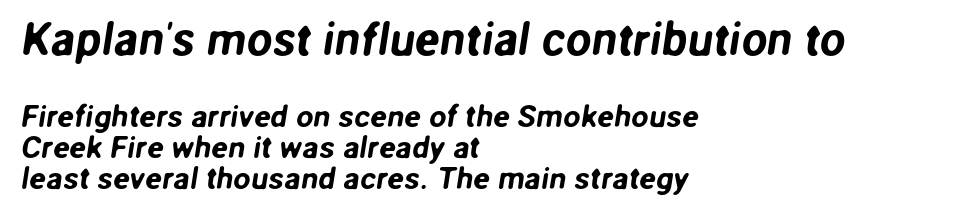
{"serif": "no", "width": "normal", "stroke_contrast": "low", "x_height": "medium", "monospaced": "no", "underline": "no", "align": "left", "line_spacing": "tight", "line_spacing_ratio": 1.0, "letter_spacing": "normal", "letter_spacing_em": 0.0, "larger_block": "first", "size_ratio": 1.48, "glyph_px": 46}
